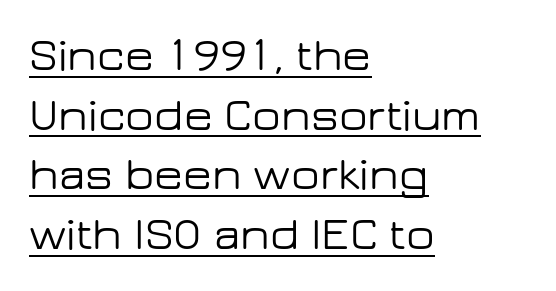
Q: Is the text italic (slanted)? A: No, it is upright.
Q: Is the typeface a serif or a sans-serif typeface? A: Sans-serif.
Q: Is the text underlined? A: Yes.
Q: How is the paragraph aligned? A: Left-aligned.
Q: Is the spacing between letters normal or unusually wide? A: Normal.
Q: Is the spacing between lines tight, normal or loose? A: Normal.
Q: Width (condensed, normal, or wide)? A: Wide.
Q: Stroke contrast? A: Low.
Q: x-height? A: Medium.
Q: Monospaced? A: No.
